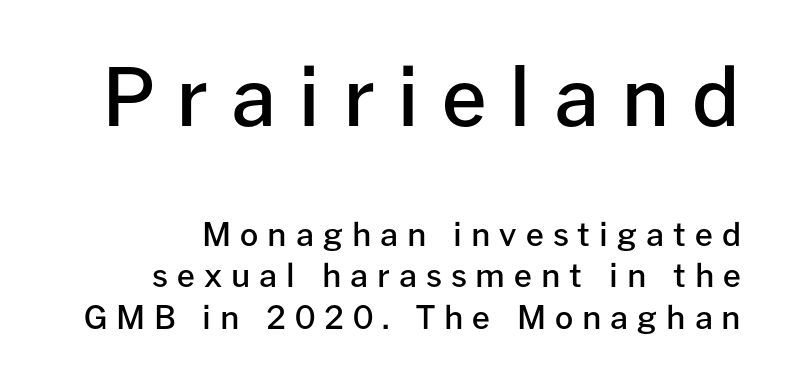
{"serif": "no", "italic": "no", "bold": "semi", "weight": "semibold", "width": "normal", "stroke_contrast": "low", "x_height": "medium", "monospaced": "no", "underline": "no", "align": "right", "line_spacing": "normal", "line_spacing_ratio": 1.29, "letter_spacing": "wide", "letter_spacing_em": 0.28, "larger_block": "first", "size_ratio": 2.5, "glyph_px": 80}
